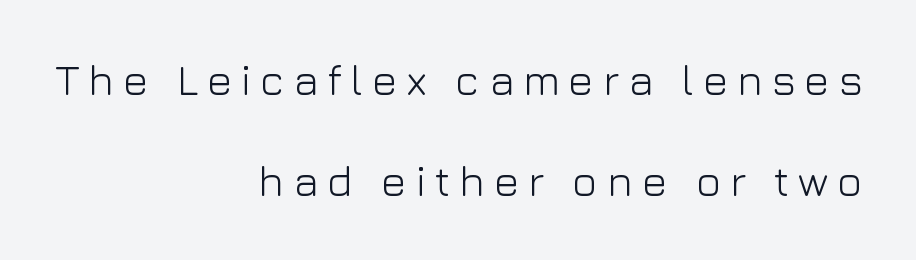
{"serif": "no", "italic": "no", "bold": "no", "weight": "light", "width": "normal", "stroke_contrast": "low", "x_height": "medium", "monospaced": "no", "underline": "no", "align": "right", "line_spacing": "loose", "line_spacing_ratio": 2.35, "letter_spacing": "wide", "letter_spacing_em": 0.2, "glyph_px": 43}
